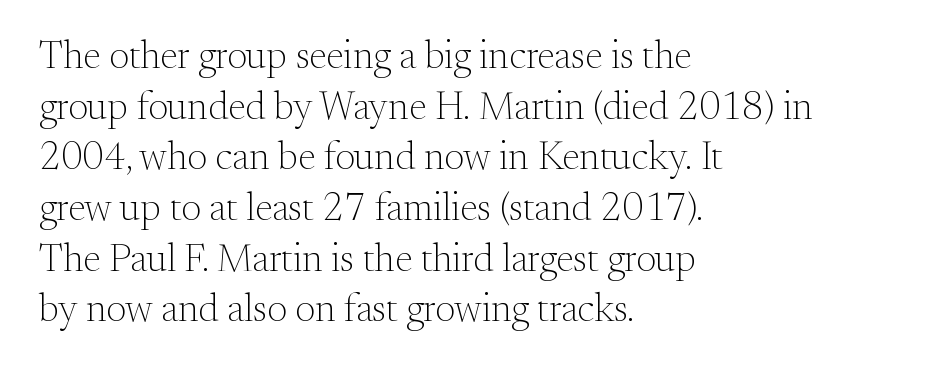
Every row of glyphs begins at an identical x-position on the left. Vertical strokes here are truly vertical. Stroke mass is kept to a normal reading level or below. Does the leading feel generous? No, just average. The specimen omits any rule beneath the text block's lines.
